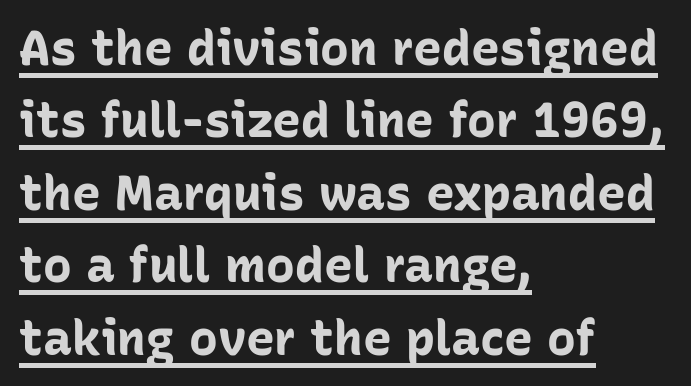
The passage shown stacks its lines at a standard gap. The typesetter chose a ragged-right arrangement here. The tracking reads as untouched default to a designer's eye. Do the characters align in a grid? No, the font is proportional.
